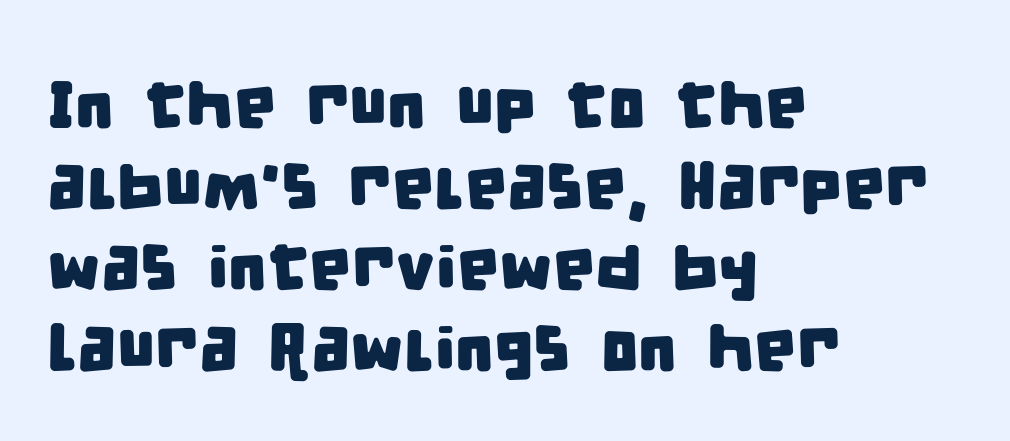
Compared with typical body copy, the letter spacing here is the same. The designer went with a sans here, leaving each stem footless. This rendering features lettering with no underline. Short and long lines alike share a common starting point at left. A typesetter would call this proportional, since set widths differ per character.
